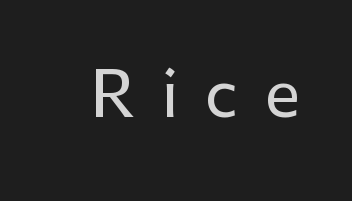
The image shows 63 px sans-serif type, upright; set unusually wide letter spacing (+0.42 em), not underlined; low stroke contrast and a medium x-height.
